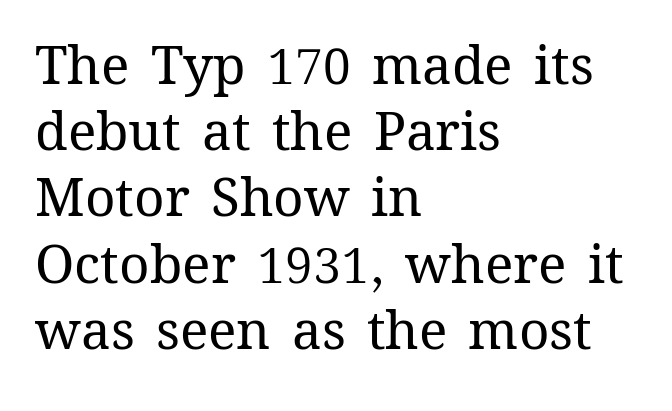
The image shows 53 px regular-weight type, upright; set left-aligned, normal line spacing (1.25x), normal letter spacing, not underlined; medium stroke contrast and a medium x-height.
